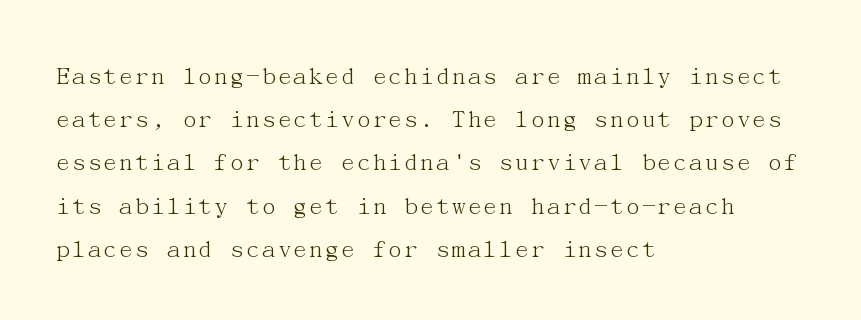
Posture: straight, roman, zero tilt. Notice how descenders clear the ascenders below comfortably — that's standard leading. Visually the block forms a straight wall on the left and a jagged coastline on the right. Descenders hang freely into open space. The type is set solid horizontally, with unmodified tracking. Heft: none added — not bold.
